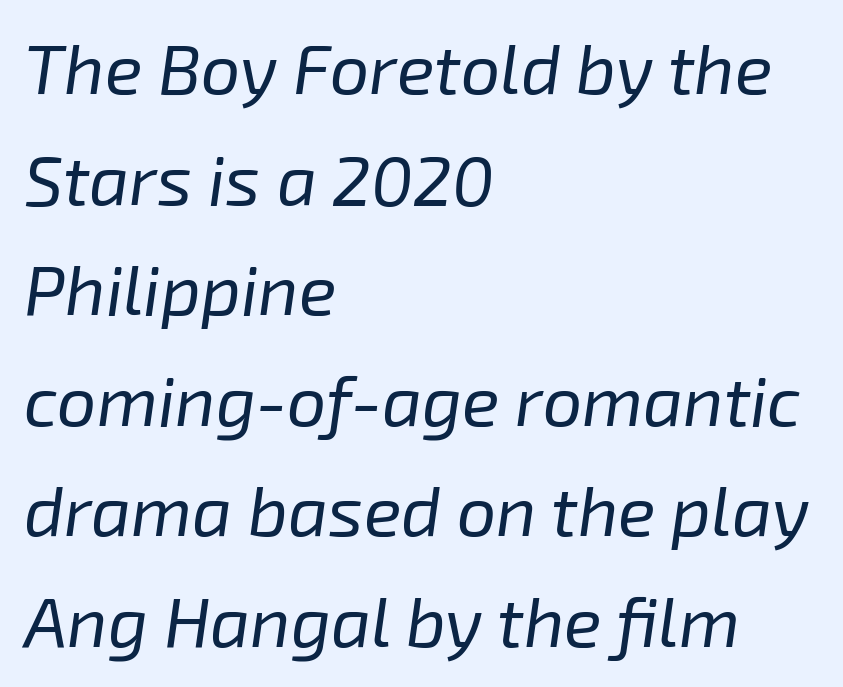
The words here are not underlined. Look at the tracking — it's just the regular setting, nothing added. Compared with ordinary roman type, these characters are visibly tilted. Quick note: interline space is typical.
